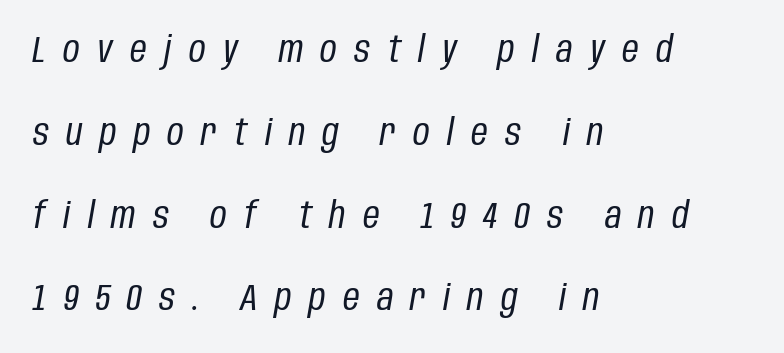
{"italic": "yes", "lean": "right", "slant_degrees": 10, "bold": "no", "weight": "regular", "width": "condensed", "stroke_contrast": "low", "x_height": "large", "monospaced": "no", "underline": "no", "align": "left", "line_spacing": "loose", "line_spacing_ratio": 2.3, "letter_spacing": "wide", "letter_spacing_em": 0.48, "glyph_px": 36}
